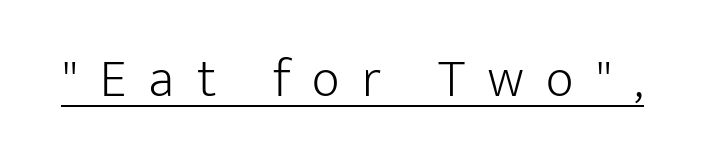
These lines are composed in type without serifs. Vertical stems look standard width or narrower in stroke. The tracking jumps out immediately: characters are airy and widely separated. The face used here is proportionally spaced, like ordinary book or web type. The passage shown is underscored from start to finish.
